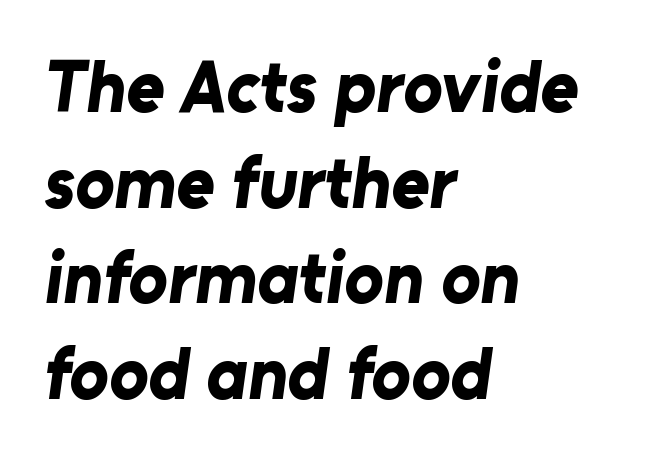
The image shows 73 px bold sans-serif type; set left-aligned, normal line spacing (1.31x), normal letter spacing, not underlined; low stroke contrast and a medium x-height.
